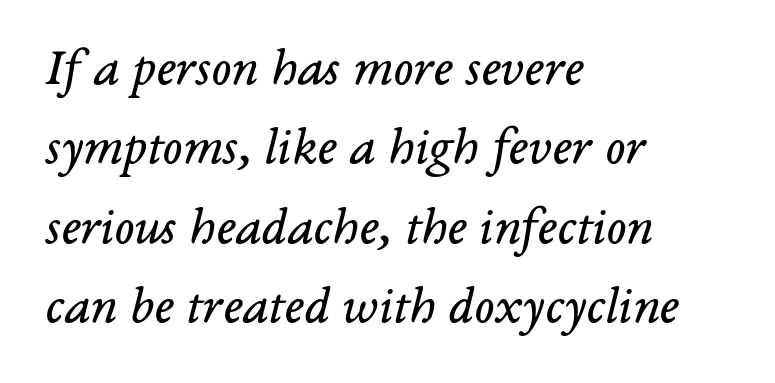
The image shows 53 px regular-weight serif type, italic (leaning right); set left-aligned, normal line spacing (1.5x), normal letter spacing, not underlined; low stroke contrast and a medium x-height.
